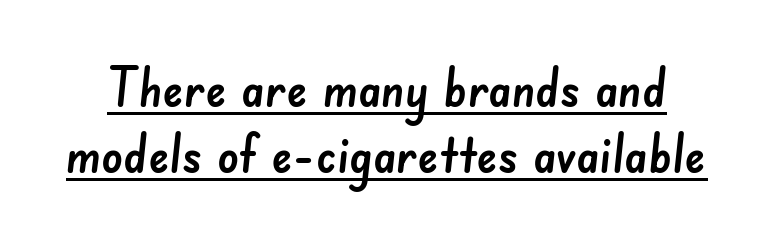
Q: Is the typeface a serif or a sans-serif typeface? A: Sans-serif.
Q: Is the text underlined? A: Yes.
Q: Is the spacing between letters normal or unusually wide? A: Normal.
Q: Width (condensed, normal, or wide)? A: Normal.
Q: Stroke contrast? A: Low.
Q: x-height? A: Small.
Q: Monospaced? A: No.
